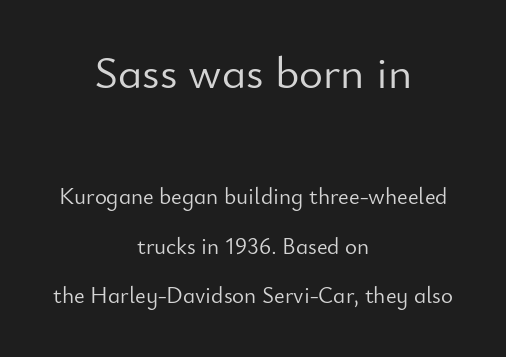
The image shows 46 px light sans-serif type, upright; set centered, loose line spacing (2.17x), normal letter spacing, not underlined; the first (top) block is 2.0x larger; low stroke contrast and a small x-height.
